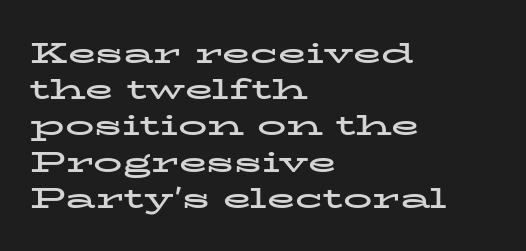
I'd call this a serif setting — the letters wear small feet. If you drew a line through each stem, it would be perfectly vertical. Do the characters align in a grid? No, the font is proportional. Tracking here is standard; glyphs follow each other at the usual distance. Reading down the column, the eye jumps a familiar distance to each next line.
